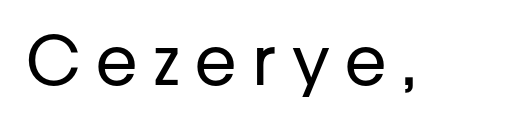
Q: Is the text bold? A: No.
Q: Is the text italic (slanted)? A: No, it is upright.
Q: Is the typeface a serif or a sans-serif typeface? A: Sans-serif.
Q: Is the text underlined? A: No.
Q: Is the spacing between letters normal or unusually wide? A: Unusually wide.
Q: Width (condensed, normal, or wide)? A: Normal.
Q: Stroke contrast? A: Low.
Q: x-height? A: Medium.
Q: Monospaced? A: No.
